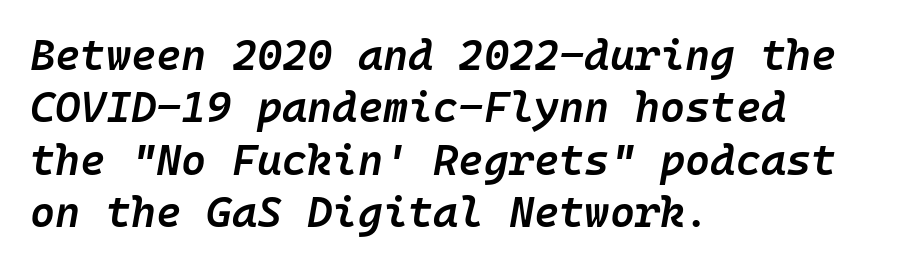
Q: Is the text bold? A: Semi-bold.
Q: Is the text italic (slanted)? A: Yes, it leans right by about 10 degrees.
Q: Is the text underlined? A: No.
Q: How is the paragraph aligned? A: Left-aligned.
Q: Is the spacing between letters normal or unusually wide? A: Normal.
Q: Width (condensed, normal, or wide)? A: Normal.
Q: Stroke contrast? A: Low.
Q: x-height? A: Medium.
